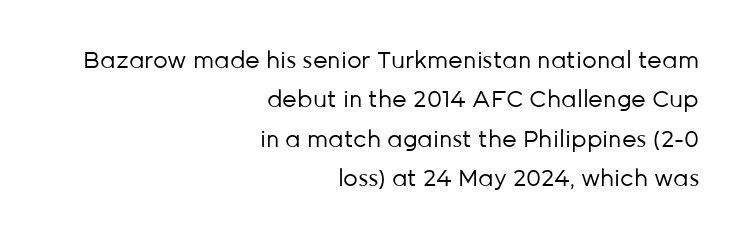
The image shows 23 px text type, upright; set right-aligned, line spacing 1.71x, normal letter spacing, not underlined.
